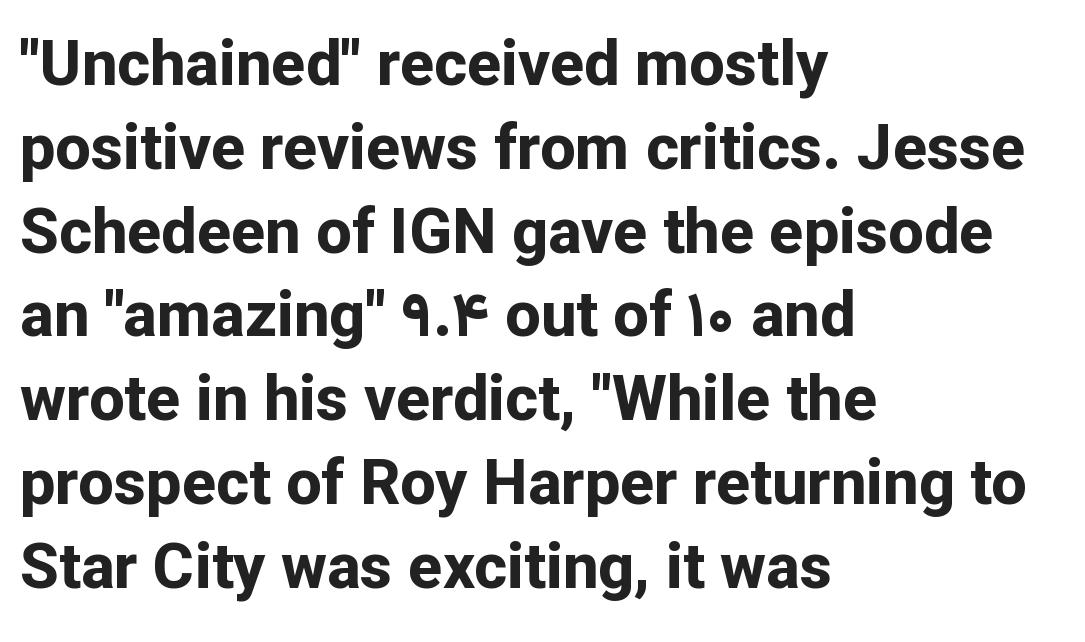
The image shows 63 px bold sans-serif type, upright; set left-aligned, normal line spacing (1.33x), normal letter spacing, not underlined; low stroke contrast and a medium x-height.
